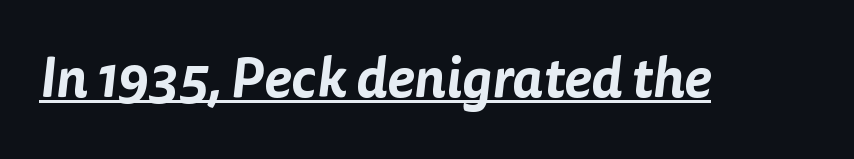
Q: Is the typeface a serif or a sans-serif typeface? A: Sans-serif.
Q: Is the text underlined? A: Yes.
Q: Is the spacing between letters normal or unusually wide? A: Normal.
Q: Width (condensed, normal, or wide)? A: Normal.
Q: Stroke contrast? A: Low.
Q: x-height? A: Medium.
Q: Monospaced? A: No.
